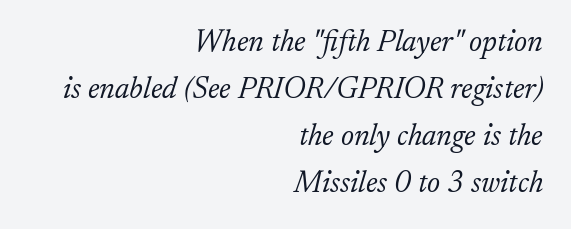
Q: Is the text bold? A: No.
Q: Is the text italic (slanted)? A: Yes, it leans right by about 17 degrees.
Q: Is the typeface a serif or a sans-serif typeface? A: Serif.
Q: Is the text underlined? A: No.
Q: How is the paragraph aligned? A: Right-aligned.
Q: Is the spacing between letters normal or unusually wide? A: Normal.
Q: Is the spacing between lines tight, normal or loose? A: Normal.
Q: Width (condensed, normal, or wide)? A: Normal.
Q: Stroke contrast? A: Low.
Q: x-height? A: Small.
Q: Monospaced? A: No.
